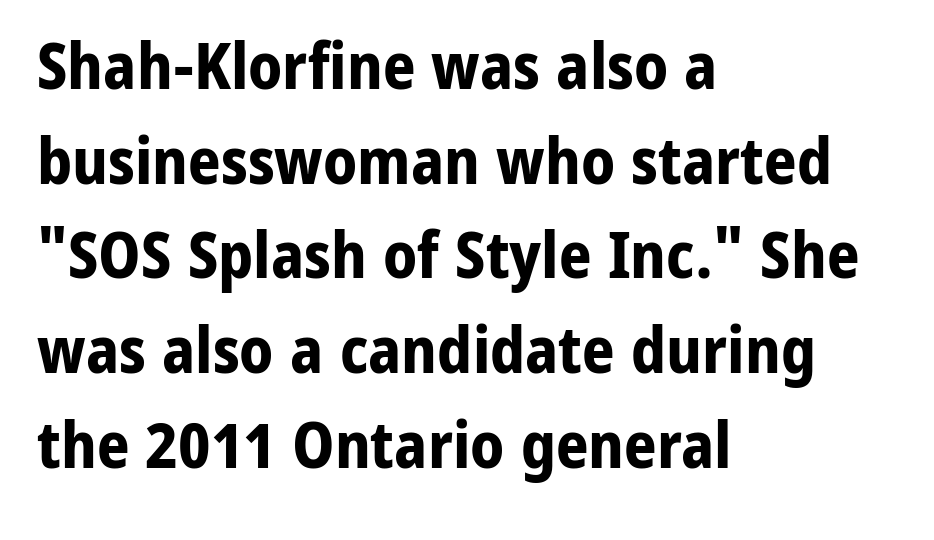
Q: Is the text bold? A: Yes.
Q: Is the text italic (slanted)? A: No, it is upright.
Q: Is the typeface a serif or a sans-serif typeface? A: Sans-serif.
Q: Is the text underlined? A: No.
Q: How is the paragraph aligned? A: Left-aligned.
Q: Is the spacing between letters normal or unusually wide? A: Normal.
Q: Is the spacing between lines tight, normal or loose? A: Normal.
Q: Width (condensed, normal, or wide)? A: Normal.
Q: Stroke contrast? A: Low.
Q: x-height? A: Medium.
Q: Monospaced? A: No.
